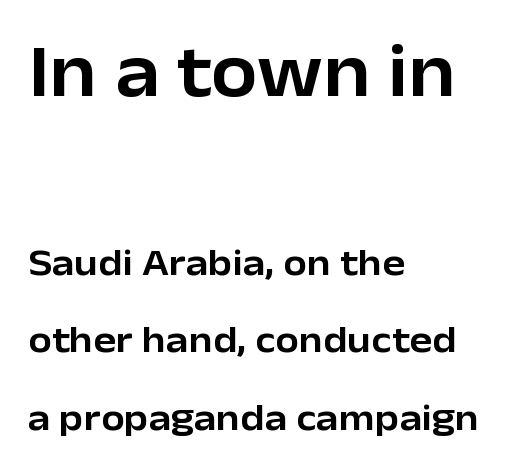
The image shows 75 px sans-serif type, upright; set left-aligned, loose line spacing (2.03x), normal letter spacing, not underlined; the first (top) block is 1.97x larger; low stroke contrast and a medium x-height.
